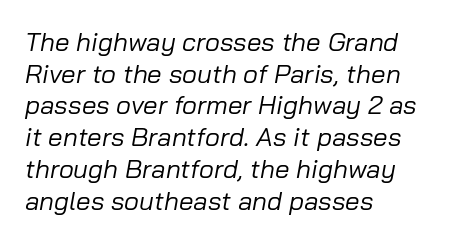
The image shows 26 px text type, italic (leaning right); set left-aligned, line spacing 1.22x, normal letter spacing, not underlined.
